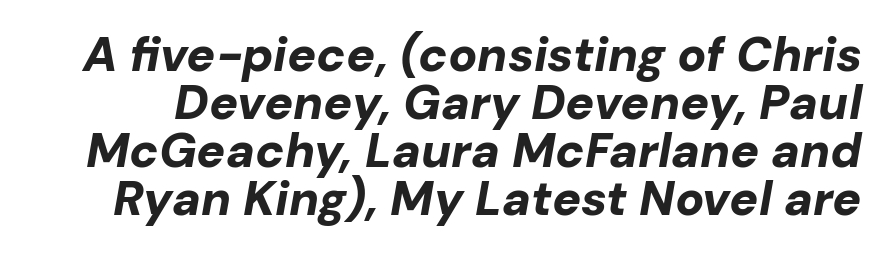
The image shows 48 px bold type, italic (leaning right); set tight line spacing (1.0x), normal letter spacing, not underlined; low stroke contrast and a medium x-height.
